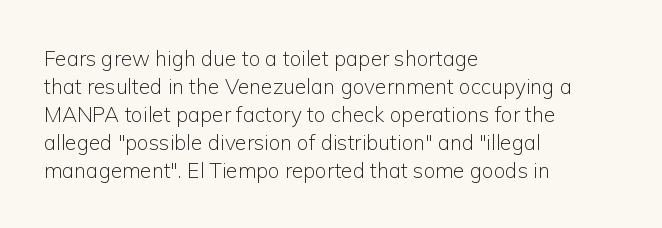
Q: Is the text bold? A: No.
Q: Is the text italic (slanted)? A: No, it is upright.
Q: Is the text underlined? A: No.
Q: How is the paragraph aligned? A: Left-aligned.
Q: Is the spacing between letters normal or unusually wide? A: Normal.
Q: Is the spacing between lines tight, normal or loose? A: Normal.
